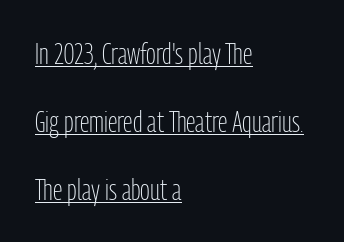
The image shows 29 px light, condensed sans-serif type, upright; set left-aligned, loose line spacing (2.34x), normal letter spacing, underlined; low stroke contrast and a medium x-height.
